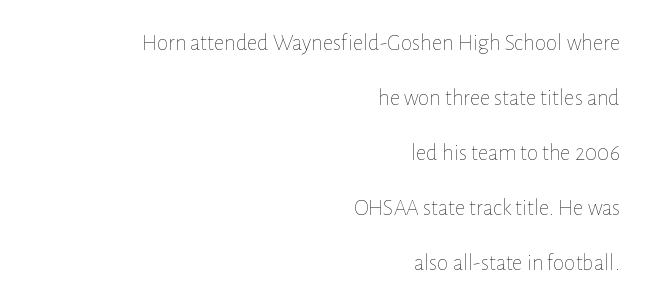
{"italic": "no", "bold": "no", "underline": "no", "align": "right", "line_spacing": "loose", "line_spacing_ratio": 2.39, "letter_spacing": "normal", "letter_spacing_em": 0.0, "glyph_px": 23}
